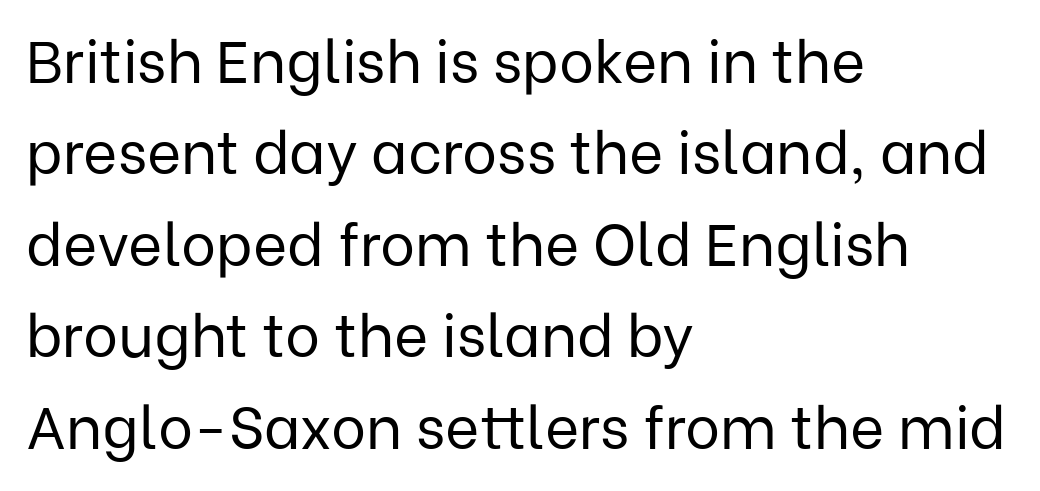
{"serif": "no", "italic": "no", "bold": "no", "weight": "regular", "width": "normal", "stroke_contrast": "low", "x_height": "medium", "monospaced": "no", "underline": "no", "align": "left", "line_spacing": "normal", "line_spacing_ratio": 1.55, "letter_spacing": "normal", "letter_spacing_em": 0.0, "glyph_px": 59}
